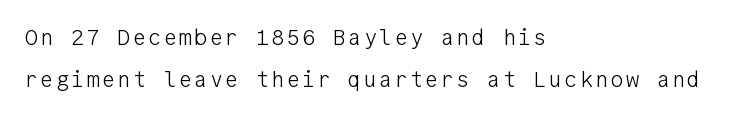
{"italic": "no", "bold": "no", "underline": "no", "align": "left", "line_spacing": "loose", "line_spacing_ratio": 1.9, "glyph_px": 22}
